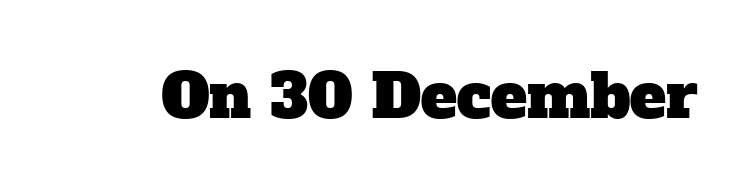
{"serif": "yes", "width": "normal", "stroke_contrast": "low", "x_height": "medium", "monospaced": "no", "underline": "no", "letter_spacing": "normal", "letter_spacing_em": 0.0, "glyph_px": 61}
